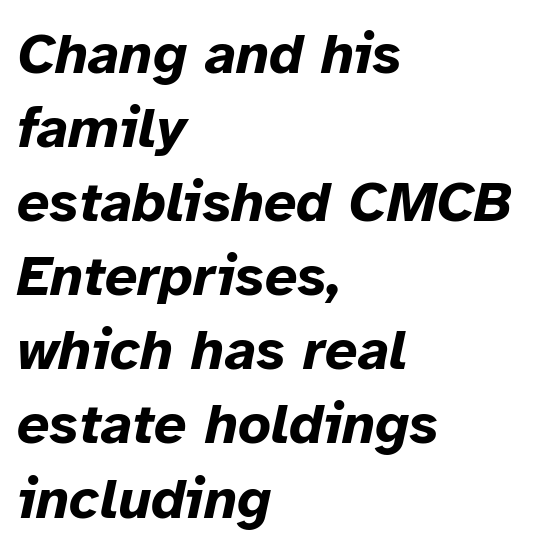
The rag falls on the right side of this text block. Proportional: the letters do not fall into vertical columns. Between one letter and the next there's only the usual sliver of space. The leading is moderate, giving the passage an even texture. The area under the type is left untouched.
